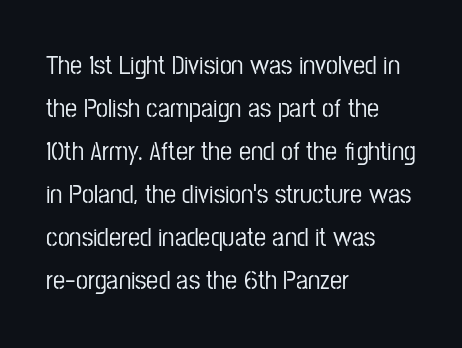
Notice how descenders clear the ascenders below comfortably — that's standard leading. Rendered with straight, roman letterforms. These lines keep a tight, regular rhythm from letter to letter. Only glyphs here, with clear space below each row. Line beginnings align vertically; line endings do not.
